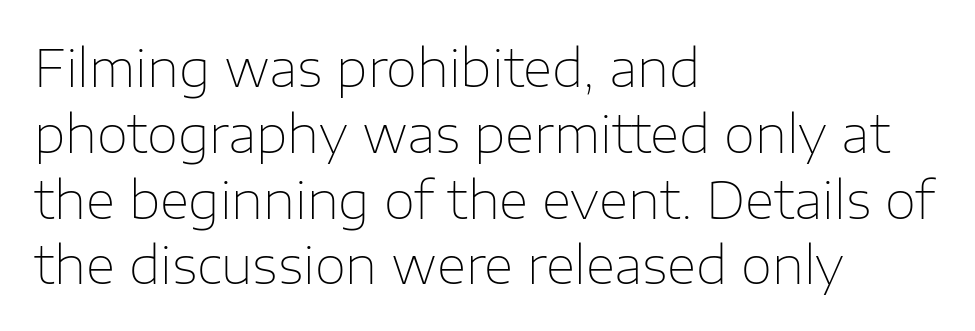
The image shows 51 px thin sans-serif type, upright; set left-aligned, normal line spacing (1.29x), normal letter spacing, not underlined; low stroke contrast and a medium x-height.
